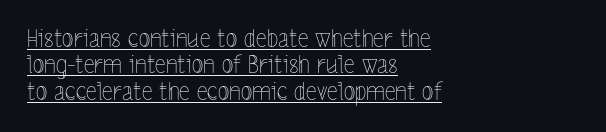
Q: Is the text bold? A: No.
Q: Is the text italic (slanted)? A: No, it is upright.
Q: Is the text underlined? A: Yes.
Q: How is the paragraph aligned? A: Left-aligned.
Q: Is the spacing between letters normal or unusually wide? A: Normal.
Q: Is the spacing between lines tight, normal or loose? A: Tight.
